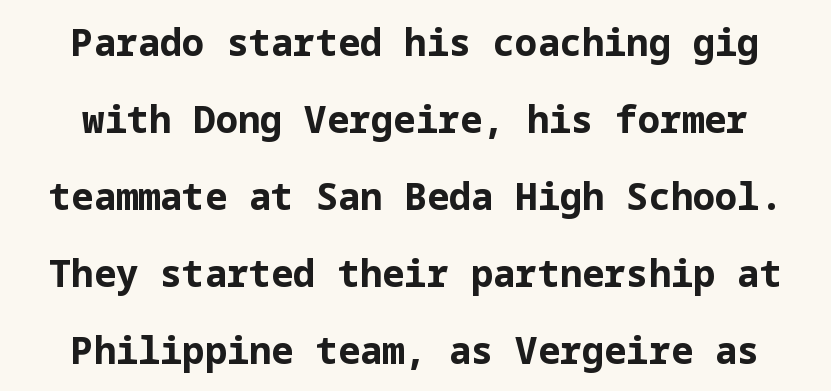
The image shows 37 px bold sans-serif type, upright; set loose line spacing (2.08x), normal letter spacing, not underlined; low stroke contrast and a medium x-height.
